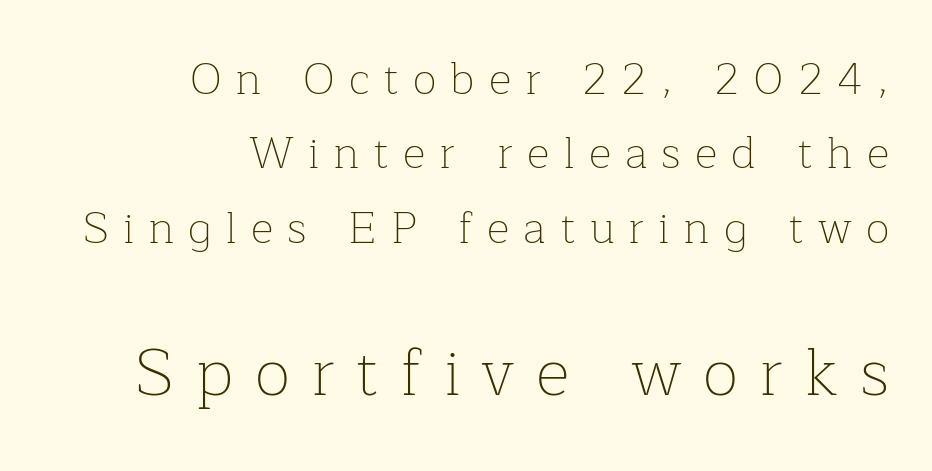
The image shows 66 px thin serif type, upright; set right-aligned, normal line spacing (1.69x), unusually wide letter spacing (+0.32 em), not underlined; the second (bottom) block is 1.5x larger; low stroke contrast and a medium x-height.
